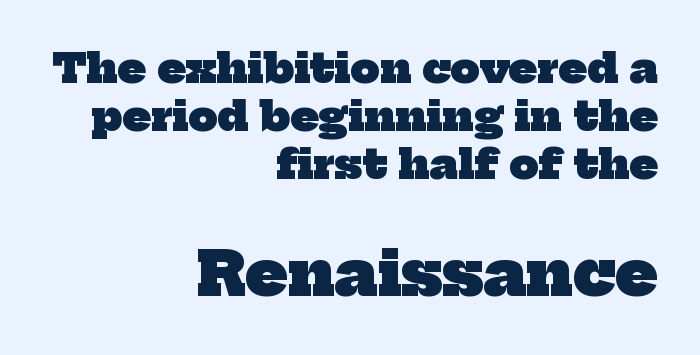
{"serif": "yes", "bold": "yes", "weight": "heavy", "width": "normal", "stroke_contrast": "low", "x_height": "medium", "monospaced": "no", "underline": "no", "align": "right", "line_spacing_ratio": 1.17, "letter_spacing": "normal", "letter_spacing_em": 0.0, "larger_block": "second", "size_ratio": 1.49, "glyph_px": 61}
